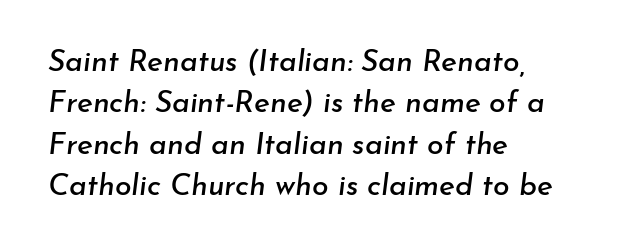
{"italic": "yes", "lean": "right", "slant_degrees": 7, "width": "normal", "stroke_contrast": "low", "x_height": "small", "monospaced": "no", "underline": "no", "align": "left", "line_spacing": "normal", "line_spacing_ratio": 1.38, "letter_spacing": "normal", "letter_spacing_em": 0.0, "glyph_px": 30}
